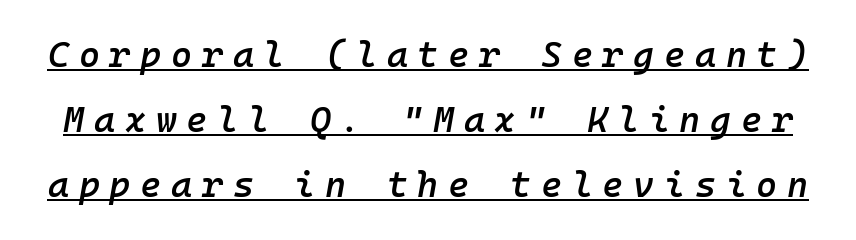
The image shows 36 px semibold type, italic (leaning right), monospaced; set line spacing 1.81x, unusually wide letter spacing (+0.27 em), underlined; low stroke contrast and a medium x-height.
